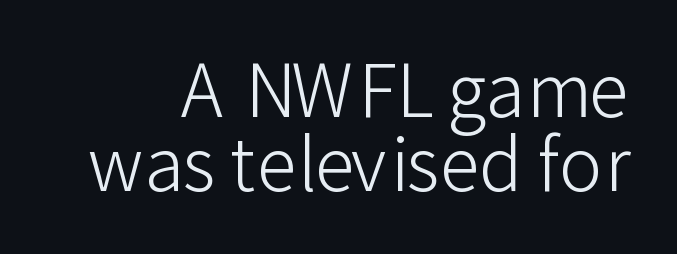
The image shows 72 px light sans-serif type, upright; set right-aligned, tight line spacing (1.03x), normal letter spacing, not underlined; low stroke contrast and a medium x-height.
